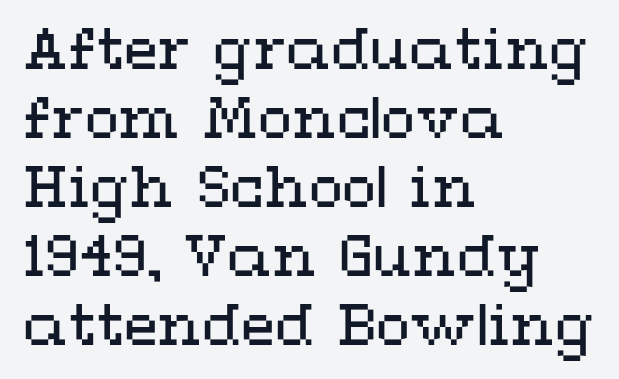
Q: Is the text bold? A: No.
Q: Is the text italic (slanted)? A: No, it is upright.
Q: Is the text underlined? A: No.
Q: How is the paragraph aligned? A: Left-aligned.
Q: Is the spacing between letters normal or unusually wide? A: Normal.
Q: Width (condensed, normal, or wide)? A: Wide.
Q: Stroke contrast? A: Medium.
Q: x-height? A: Medium.
Q: Monospaced? A: No.
